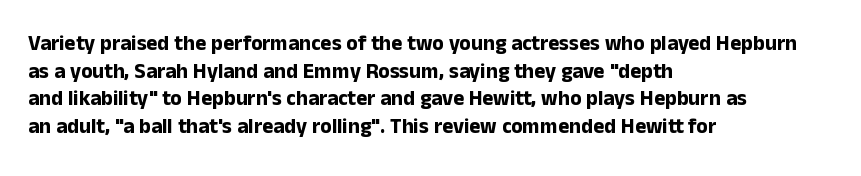
The image shows 21 px bold type, upright; set left-aligned, normal line spacing (1.32x), normal letter spacing, not underlined.
